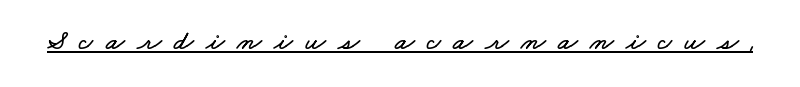
The string is rendered with underlining switched on. Tracking value appears strongly positive — letters spread wide. The passage shown is typed in a proportional face where columns would drift.
